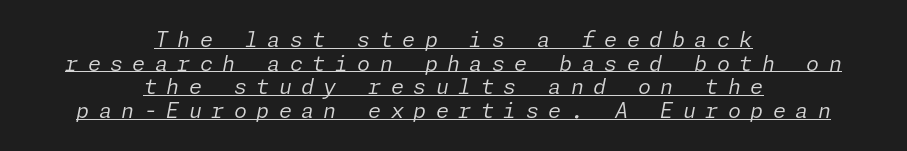
Words appear elongated and porous because spacing is wide. Notice how the stems are inclined rather than vertical — that's the hallmark of italics. A rule runs beneath these lines of type. Stem width sits at or under what a default text font uses. Compared with a flush-left layout, this one balances lines on the center instead.
